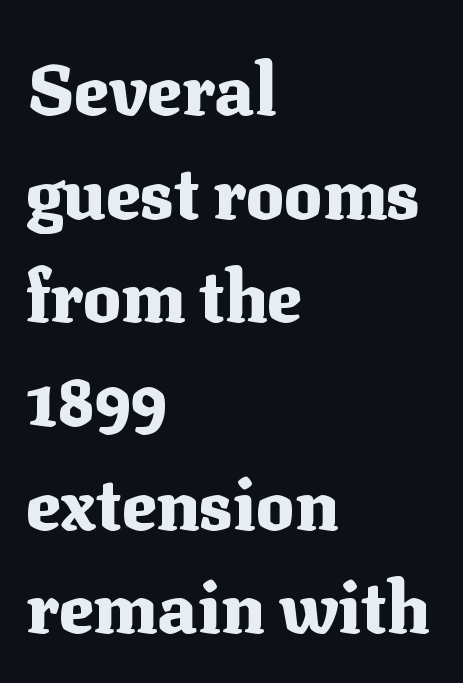
Q: Is the text bold? A: Yes.
Q: Is the text italic (slanted)? A: No, it is upright.
Q: Is the typeface a serif or a sans-serif typeface? A: Serif.
Q: Is the text underlined? A: No.
Q: How is the paragraph aligned? A: Left-aligned.
Q: Is the spacing between letters normal or unusually wide? A: Normal.
Q: Is the spacing between lines tight, normal or loose? A: Normal.
Q: Width (condensed, normal, or wide)? A: Normal.
Q: Stroke contrast? A: Medium.
Q: x-height? A: Medium.
Q: Monospaced? A: No.
